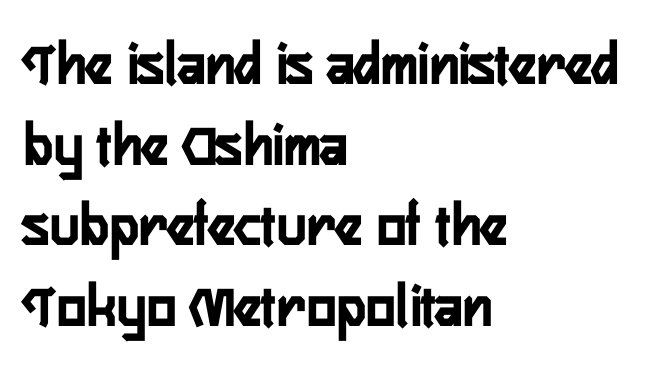
The type sits square on the baseline with zero lean. Each letter's strokes conclude bluntly, with no projecting serifs. Default kerning and tracking; the words read as compact shapes. The leading is moderate, giving the passage an even texture.
